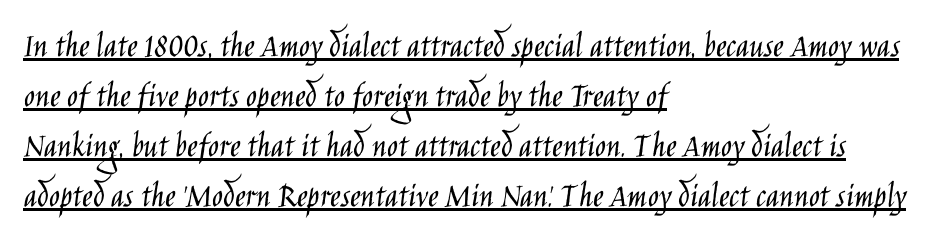
Here the designer chose a conventional face with non-uniform glyph widths. Notice how descenders clear the ascenders below comfortably — that's standard leading. These glyphs show unthickened strokes, regular width or finer. The words here are underlined.
